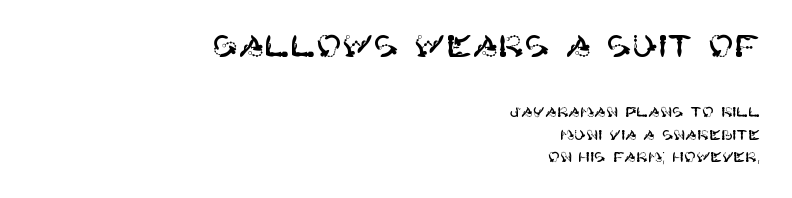
Q: Is the text italic (slanted)? A: No, it is upright.
Q: Is the typeface a serif or a sans-serif typeface? A: Sans-serif.
Q: Is the text underlined? A: No.
Q: How is the paragraph aligned? A: Right-aligned.
Q: Is the spacing between letters normal or unusually wide? A: Normal.
Q: Is the spacing between lines tight, normal or loose? A: Normal.
Q: Which block of text is set in a larger size, the first (top) or the second (bottom)? A: The first (top) one.
Q: Width (condensed, normal, or wide)? A: Normal.
Q: Stroke contrast? A: High.
Q: x-height? A: Large.
